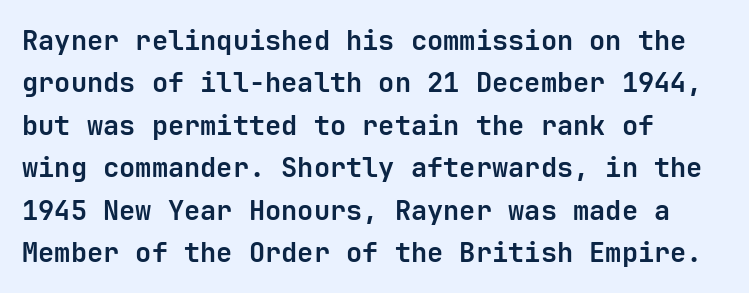
The axis of the letterforms is exactly vertical. The passage is arranged the way most books set body copy — flush left. Beneath every word, the page is bare. Summary of weight: heavy, a full bold. In terms of leading, this rendering sits right in the middle.
